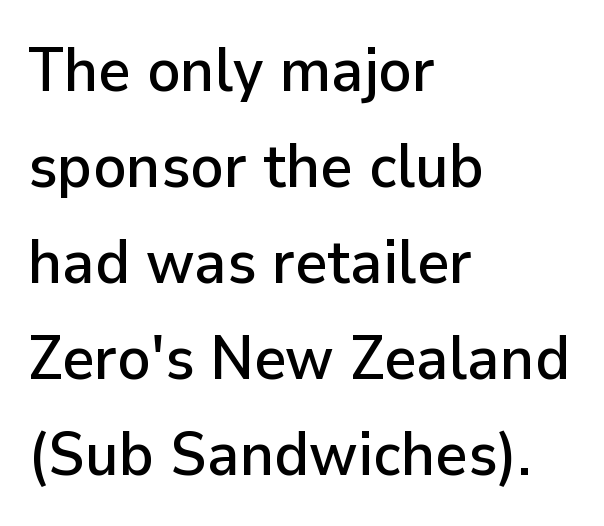
Q: Is the text italic (slanted)? A: No, it is upright.
Q: Is the typeface a serif or a sans-serif typeface? A: Sans-serif.
Q: Is the text underlined? A: No.
Q: How is the paragraph aligned? A: Left-aligned.
Q: Is the spacing between letters normal or unusually wide? A: Normal.
Q: Is the spacing between lines tight, normal or loose? A: Normal.
Q: Width (condensed, normal, or wide)? A: Normal.
Q: Stroke contrast? A: Low.
Q: x-height? A: Medium.
Q: Monospaced? A: No.
